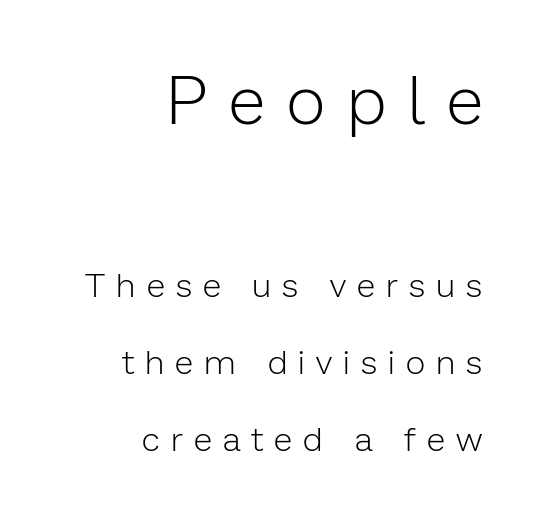
The image shows 68 px light sans-serif type, upright; set right-aligned, loose line spacing (2.26x), unusually wide letter spacing (+0.33 em), not underlined; the first (top) block is 2.0x larger; low stroke contrast and a medium x-height.
